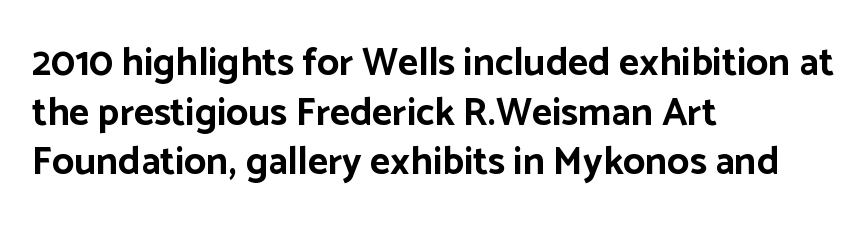
The image shows 39 px bold sans-serif type, upright; set left-aligned, normal line spacing (1.27x), normal letter spacing, not underlined; low stroke contrast and a medium x-height.
